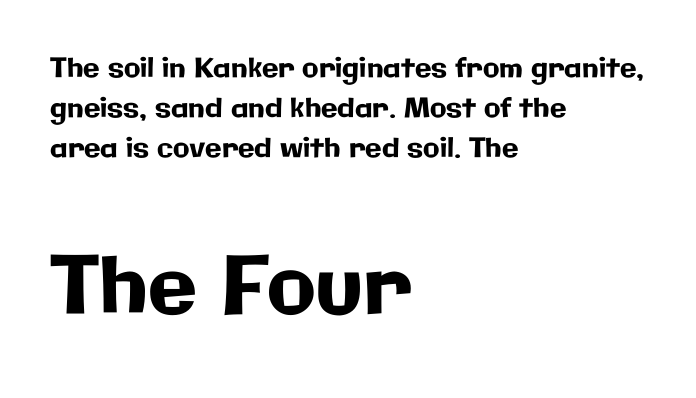
{"serif": "no", "italic": "no", "width": "normal", "stroke_contrast": "low", "x_height": "medium", "monospaced": "no", "underline": "no", "align": "left", "line_spacing": "normal", "line_spacing_ratio": 1.48, "letter_spacing": "normal", "letter_spacing_em": 0.0, "larger_block": "second", "size_ratio": 2.96, "glyph_px": 80}
